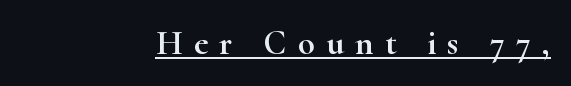
There is plenty of visible air inserted between adjacent glyphs. Serif or sans? Serif — the stroke terminals have little feet. Decoration check: the copy is underlined. This is roman type, the default non-slanted kind.
